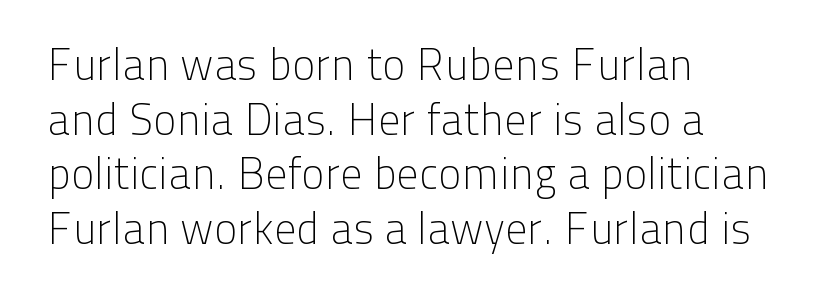
Q: Is the text bold? A: No.
Q: Is the text italic (slanted)? A: No, it is upright.
Q: Is the typeface a serif or a sans-serif typeface? A: Sans-serif.
Q: Is the text underlined? A: No.
Q: How is the paragraph aligned? A: Left-aligned.
Q: Is the spacing between letters normal or unusually wide? A: Normal.
Q: Width (condensed, normal, or wide)? A: Normal.
Q: Stroke contrast? A: Low.
Q: x-height? A: Medium.
Q: Monospaced? A: No.
